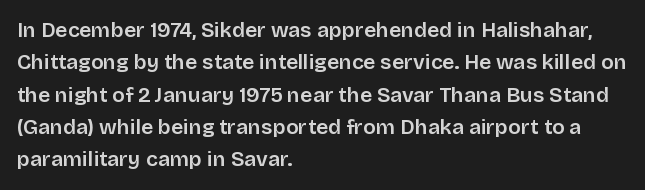
Italic? Not at all — the glyphs are vertical. Visually the block forms a straight wall on the left and a jagged coastline on the right. The horizontal fit of the characters is conventional and even. No word sits above an underline.
